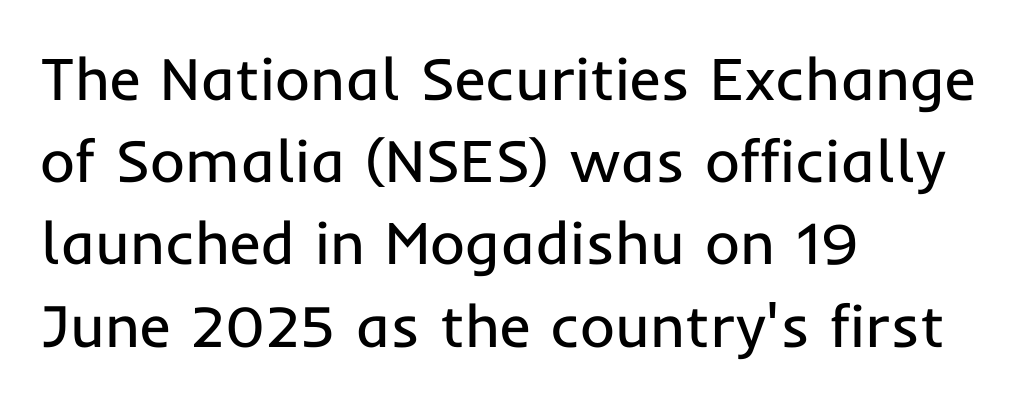
{"serif": "no", "italic": "no", "bold": "no", "weight": "regular", "width": "normal", "stroke_contrast": "low", "x_height": "medium", "monospaced": "no", "underline": "no", "align": "left", "line_spacing": "normal", "line_spacing_ratio": 1.37, "letter_spacing": "normal", "letter_spacing_em": 0.0, "glyph_px": 60}
